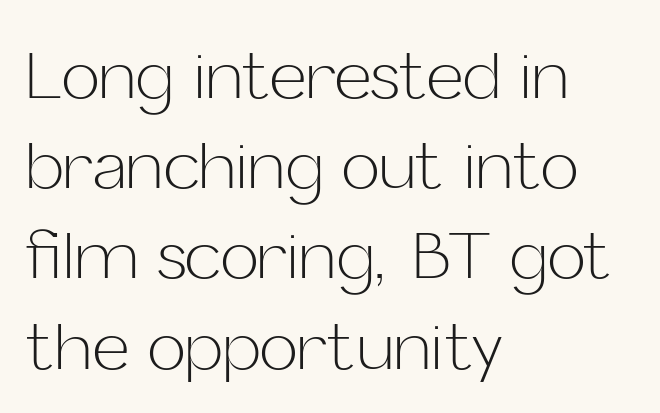
The image shows 64 px light sans-serif type, upright; set left-aligned, normal line spacing (1.41x), normal letter spacing, not underlined; low stroke contrast and a medium x-height.
